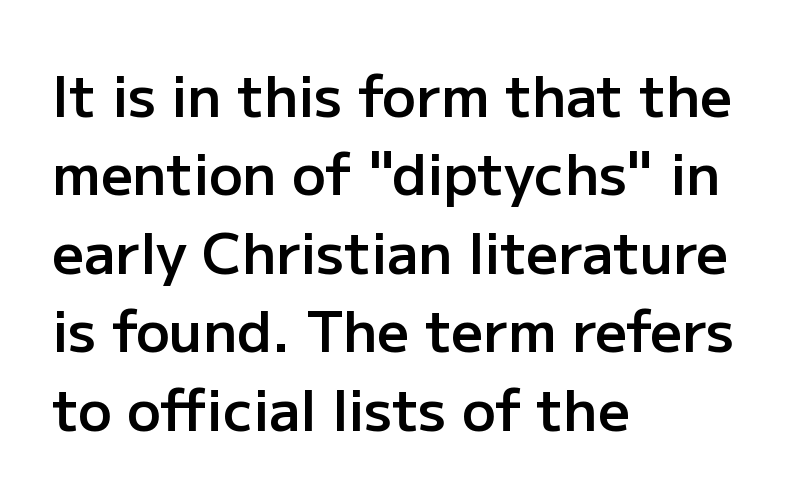
{"serif": "no", "italic": "no", "bold": "semi", "weight": "semibold", "width": "normal", "stroke_contrast": "low", "x_height": "medium", "monospaced": "no", "underline": "no", "align": "left", "line_spacing": "normal", "line_spacing_ratio": 1.4, "letter_spacing": "normal", "letter_spacing_em": 0.0, "glyph_px": 56}
